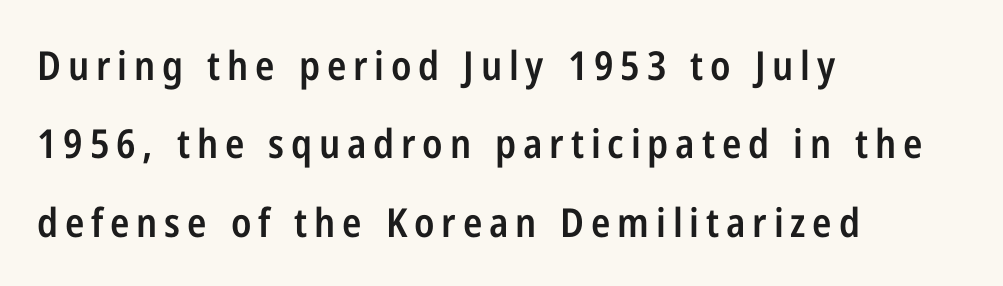
The image shows 40 px semibold, condensed sans-serif type, upright; set left-aligned, loose line spacing (1.96x), not underlined; low stroke contrast and a medium x-height.
